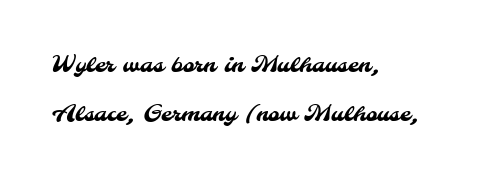
Is the block centered? No — it sits flush against the left margin. The rendering keeps characters at their native spacing. The baseline area is clear. Widely set lines give the paragraph a tall, airy silhouette.
